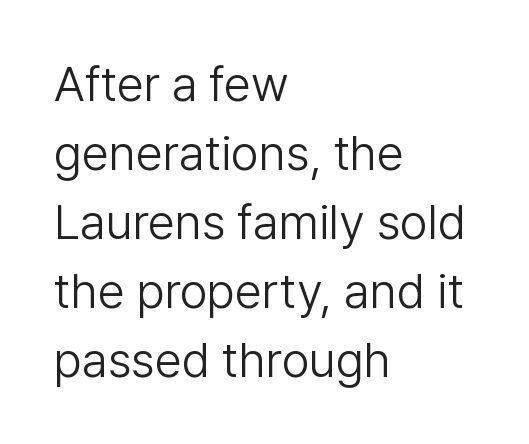
Q: Is the text bold? A: No.
Q: Is the text italic (slanted)? A: No, it is upright.
Q: Is the typeface a serif or a sans-serif typeface? A: Sans-serif.
Q: Is the text underlined? A: No.
Q: How is the paragraph aligned? A: Left-aligned.
Q: Is the spacing between letters normal or unusually wide? A: Normal.
Q: Is the spacing between lines tight, normal or loose? A: Normal.
Q: Width (condensed, normal, or wide)? A: Normal.
Q: Stroke contrast? A: Low.
Q: x-height? A: Medium.
Q: Monospaced? A: No.
